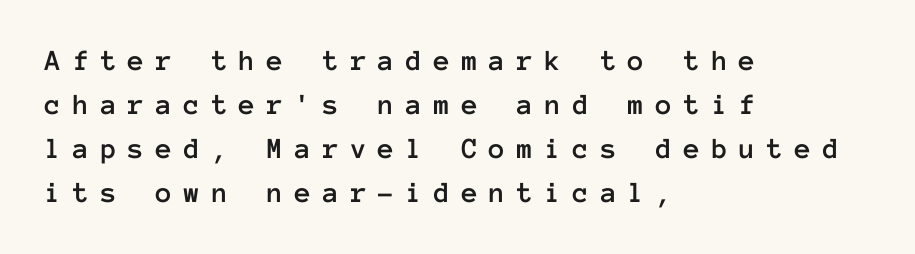
{"italic": "no", "width": "normal", "stroke_contrast": "low", "x_height": "medium", "monospaced": "yes", "underline": "no", "align": "left", "line_spacing": "normal", "line_spacing_ratio": 1.47, "letter_spacing": "wide", "letter_spacing_em": 0.38, "glyph_px": 30}
